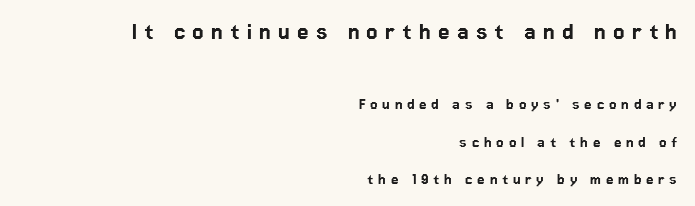
The image shows 26 px text type, upright; set right-aligned, loose line spacing (2.18x), unusually wide letter spacing (+0.28 em), not underlined; the first (top) block is 1.53x larger.
